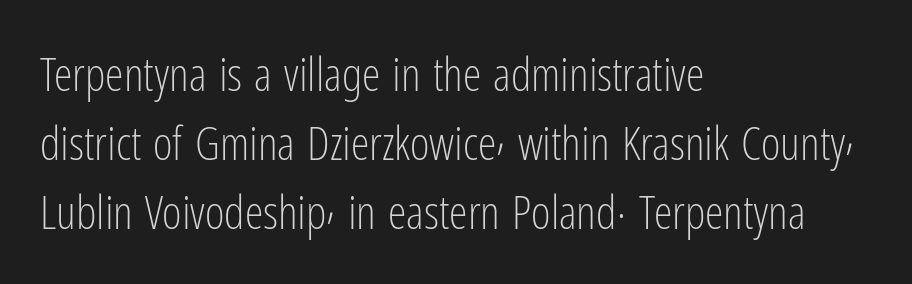
{"serif": "no", "italic": "no", "bold": "no", "weight": "light", "width": "condensed", "stroke_contrast": "low", "x_height": "medium", "monospaced": "no", "underline": "no", "align": "left", "line_spacing": "normal", "line_spacing_ratio": 1.47, "letter_spacing": "normal", "letter_spacing_em": 0.0, "glyph_px": 47}
